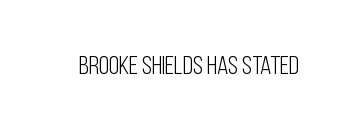
The image shows 26 px text type, upright; set normal letter spacing, not underlined.
